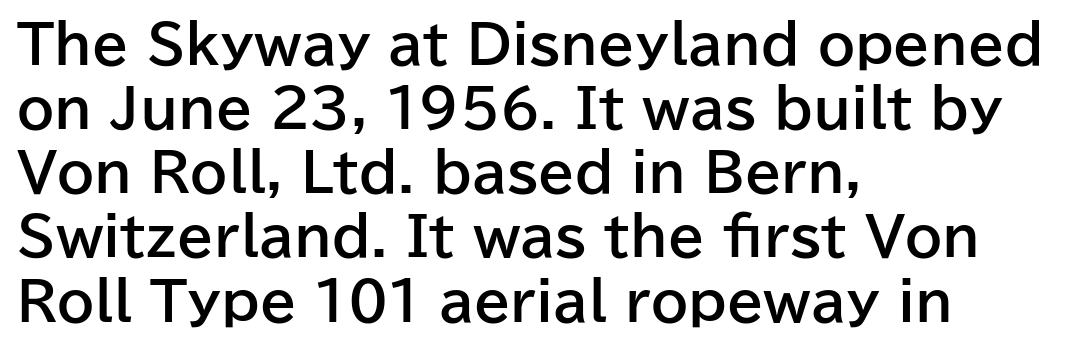
{"serif": "no", "italic": "no", "bold": "yes", "weight": "bold", "width": "normal", "stroke_contrast": "low", "x_height": "medium", "monospaced": "no", "underline": "no", "align": "left", "line_spacing_ratio": 1.21, "letter_spacing": "normal", "letter_spacing_em": 0.0, "glyph_px": 53}
